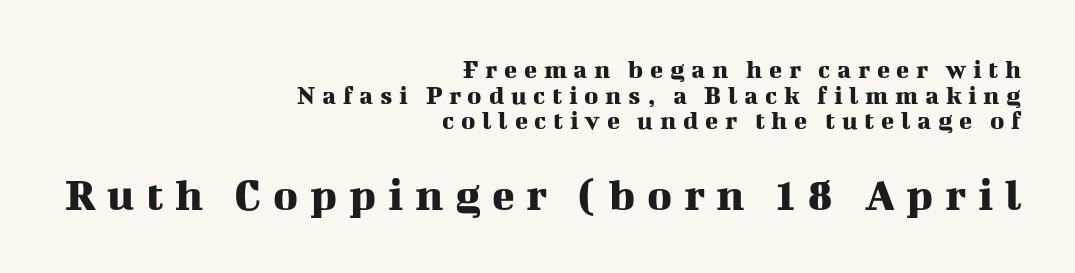
The emphasis by scale lands on block number two, below. Notice how the passage keeps a crisp vertical edge on the right only. The characters display serif detailing at their extremities. Regarding leading, the lines here are crowded together. The passage shown is not underscored anywhere.
